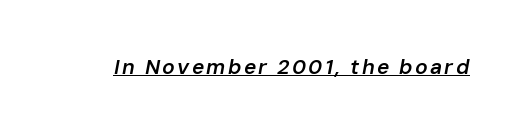
Glance below the letters and you will spot a drawn line. Does the weight exceed regular? Yes, but only to semibold. This sample uses an oblique cut, with every glyph tilted off the vertical.
